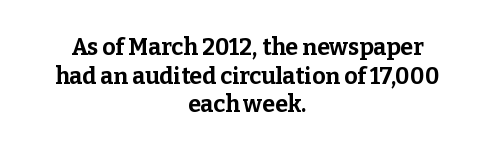
{"italic": "no", "bold": "yes", "underline": "no", "align": "center", "line_spacing_ratio": 1.24, "letter_spacing": "normal", "letter_spacing_em": 0.0, "glyph_px": 23}
